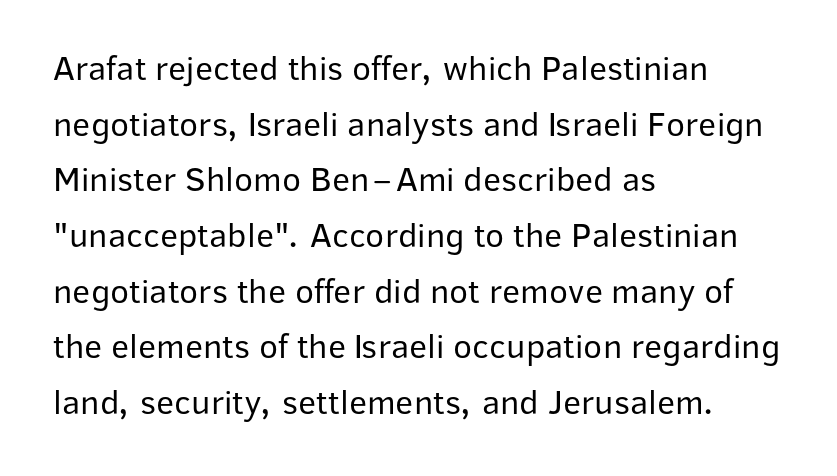
One-word summary of the alignment: left. Check under the words: just untouched page. The face used here is proportionally spaced, like ordinary book or web type. Stems here are at most as thick as an everyday book face.
